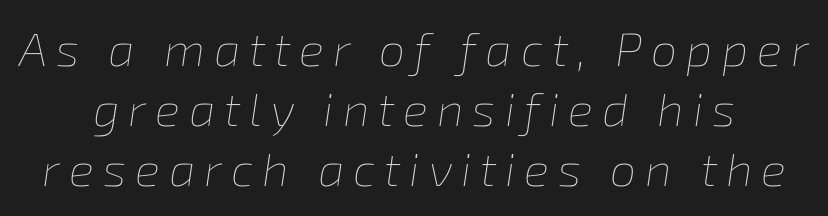
The image shows 47 px thin type, italic (leaning right); set normal line spacing (1.28x), not underlined; low stroke contrast and a medium x-height.
